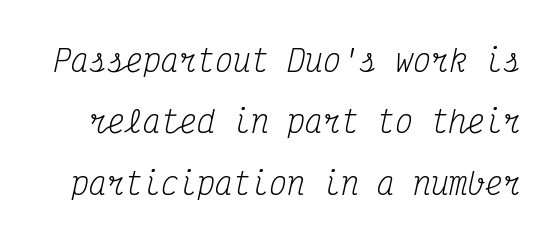
Q: Is the text bold? A: No.
Q: Is the text italic (slanted)? A: Yes, it leans right by about 12 degrees.
Q: Is the typeface a serif or a sans-serif typeface? A: Serif.
Q: Is the text underlined? A: No.
Q: Is the spacing between letters normal or unusually wide? A: Normal.
Q: Is the spacing between lines tight, normal or loose? A: Loose.
Q: Width (condensed, normal, or wide)? A: Condensed.
Q: Stroke contrast? A: Medium.
Q: x-height? A: Medium.
Q: Monospaced? A: Yes.
